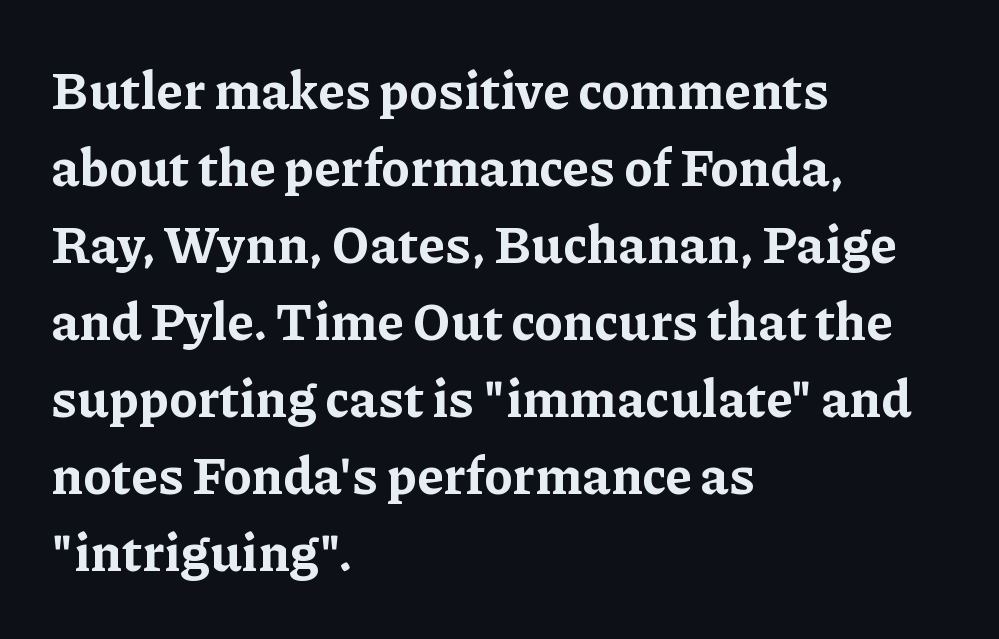
Every letter is thick-stroked: bold, no question. Unmarked baselines from the first word to the last. Font category for this specimen: serif. The rendering keeps characters at their native spacing. The rendering anchors every line to the left-hand side. Is this a fixed-width face? No — the glyphs have proportional, varying widths.
